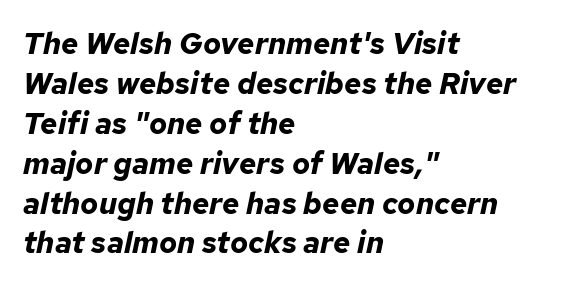
Line beginnings align vertically; line endings do not. The glyphs look as if they've been sheared to an angle. The words here are not underlined. Students, observe: this is what conventionally led text looks like. How heavy is the stroke? Heavy — this is a bold. Nobody touched the tracking dial on this one.
